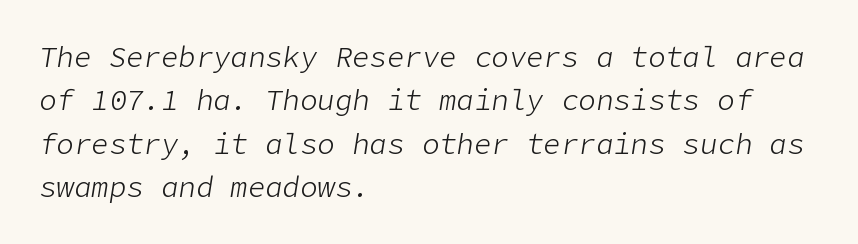
{"italic": "yes", "lean": "right", "slant_degrees": 9, "bold": "no", "weight": "light", "width": "normal", "stroke_contrast": "low", "x_height": "medium", "underline": "no", "align": "left", "line_spacing": "normal", "line_spacing_ratio": 1.5, "letter_spacing": "normal", "letter_spacing_em": 0.0, "glyph_px": 29}
